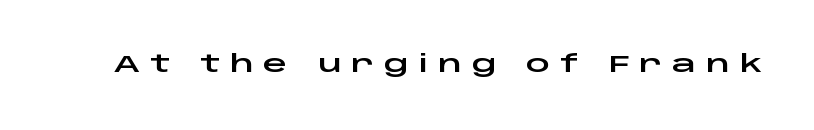
{"italic": "no", "underline": "no", "letter_spacing": "wide", "letter_spacing_em": 0.41, "glyph_px": 24}
